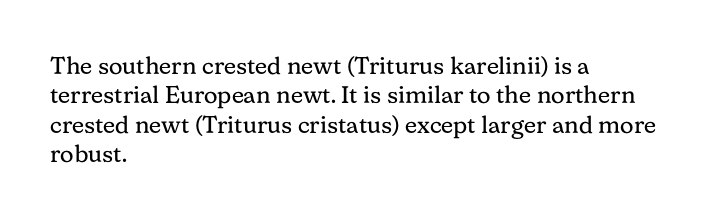
Q: Is the text bold? A: No.
Q: Is the text italic (slanted)? A: No, it is upright.
Q: Is the text underlined? A: No.
Q: How is the paragraph aligned? A: Left-aligned.
Q: Is the spacing between letters normal or unusually wide? A: Normal.
